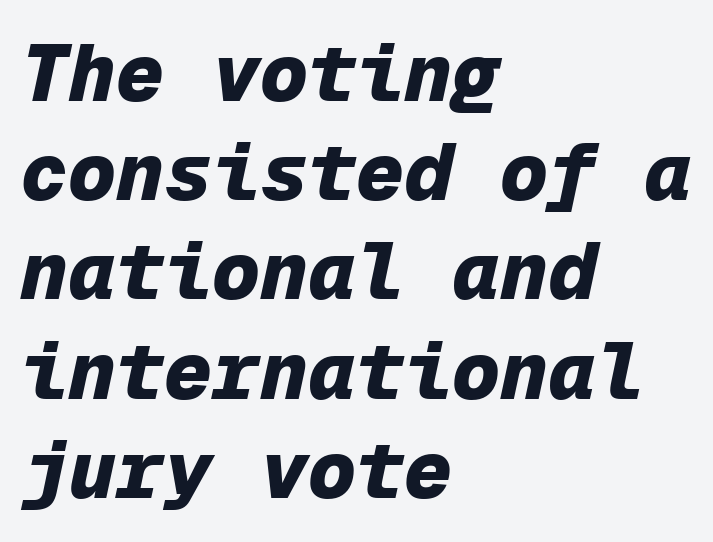
{"italic": "yes", "lean": "right", "slant_degrees": 12, "bold": "yes", "weight": "heavy", "width": "normal", "stroke_contrast": "low", "x_height": "medium", "monospaced": "yes", "underline": "no", "align": "left", "line_spacing_ratio": 1.24, "letter_spacing": "normal", "letter_spacing_em": 0.0, "glyph_px": 80}
